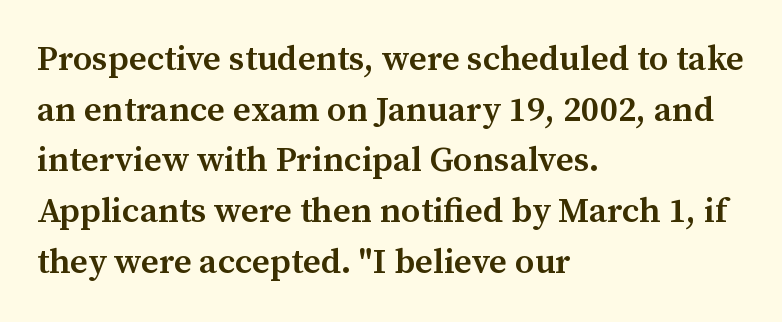
{"serif": "yes", "italic": "no", "bold": "semi", "weight": "semibold", "width": "normal", "stroke_contrast": "medium", "x_height": "medium", "monospaced": "no", "underline": "no", "align": "left", "line_spacing": "normal", "line_spacing_ratio": 1.45, "letter_spacing": "normal", "letter_spacing_em": 0.0, "glyph_px": 35}
